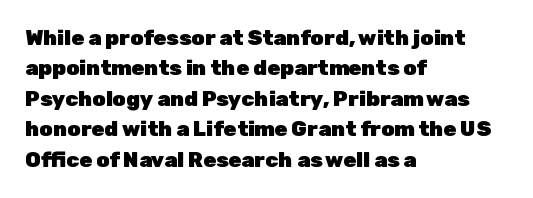
The image shows 21 px bold type, upright; set left-aligned, normal line spacing (1.45x), normal letter spacing, not underlined.
